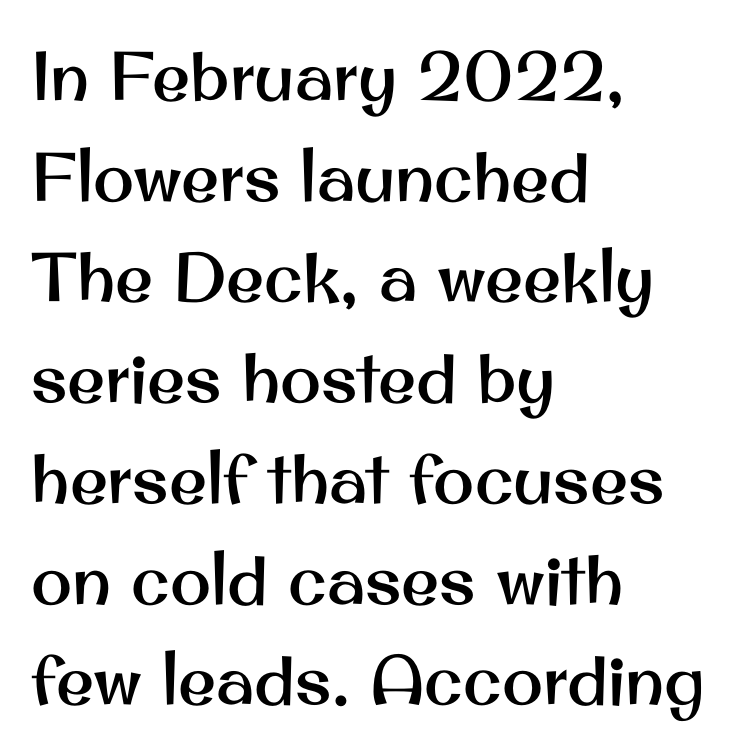
The image shows 69 px sans-serif type, upright; set left-aligned, normal line spacing (1.46x), normal letter spacing, not underlined; medium stroke contrast and a small x-height.
